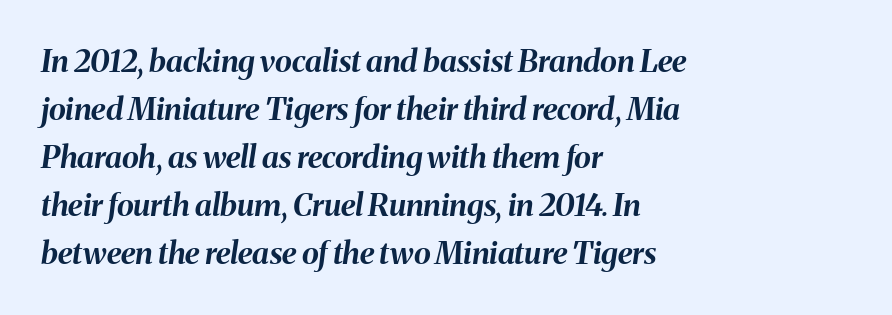
{"italic": "yes", "lean": "right", "slant_degrees": 8, "bold": "yes", "weight": "bold", "width": "normal", "stroke_contrast": "medium", "x_height": "medium", "monospaced": "no", "underline": "no", "align": "left", "line_spacing": "normal", "line_spacing_ratio": 1.55, "letter_spacing": "normal", "letter_spacing_em": 0.0, "glyph_px": 31}
